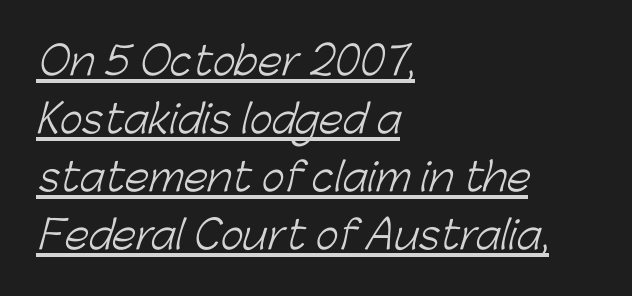
Q: Is the text bold? A: No.
Q: Is the typeface a serif or a sans-serif typeface? A: Sans-serif.
Q: Is the text underlined? A: Yes.
Q: How is the paragraph aligned? A: Left-aligned.
Q: Is the spacing between letters normal or unusually wide? A: Normal.
Q: Is the spacing between lines tight, normal or loose? A: Normal.
Q: Width (condensed, normal, or wide)? A: Normal.
Q: Stroke contrast? A: Low.
Q: x-height? A: Medium.
Q: Monospaced? A: No.
